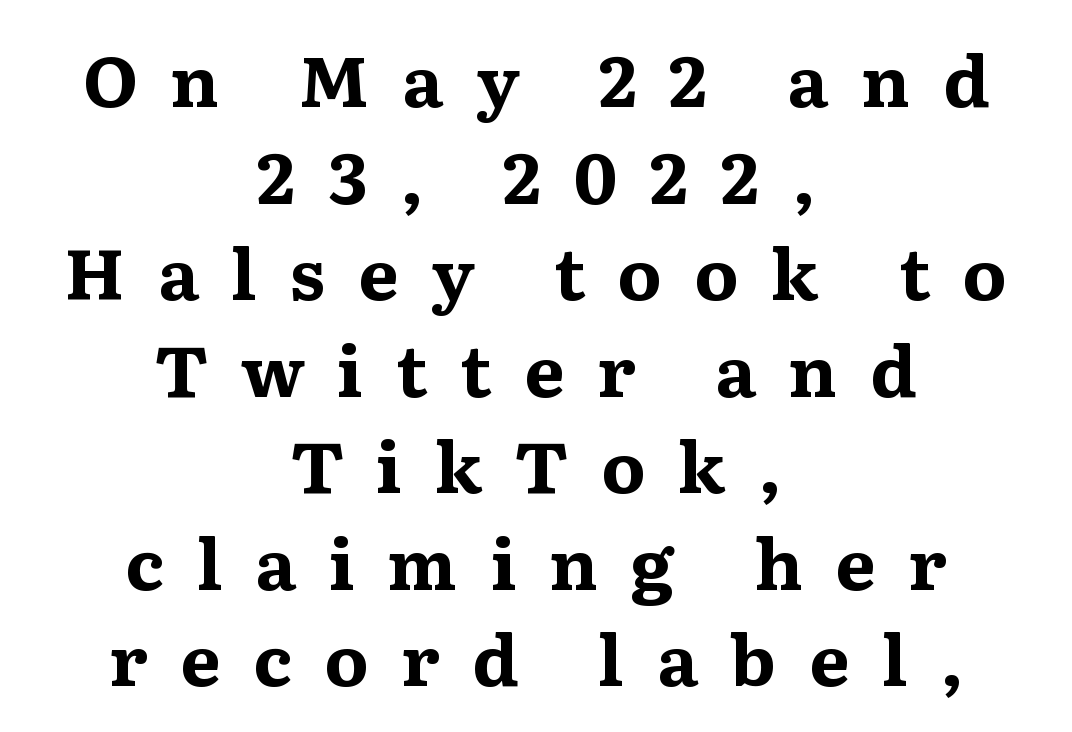
The vertical gap from one line to the next is medium. The gaps between neighbouring characters are conspicuously large. Character widths vary here, with narrow letters taking less room than wide ones. The font's upright variant was chosen for this text. The lines are quadded center.
